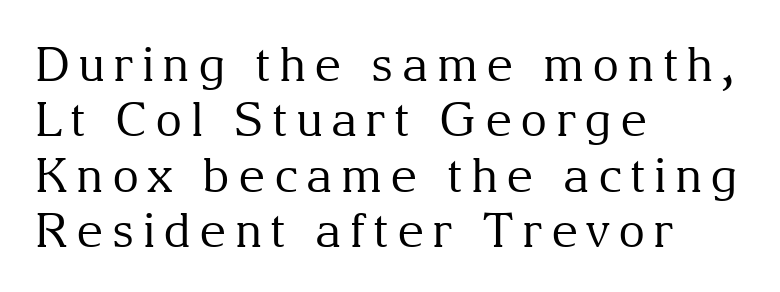
The image shows 47 px regular-weight serif type, upright; set left-aligned, line spacing 1.18x, not underlined; medium stroke contrast and a medium x-height.
